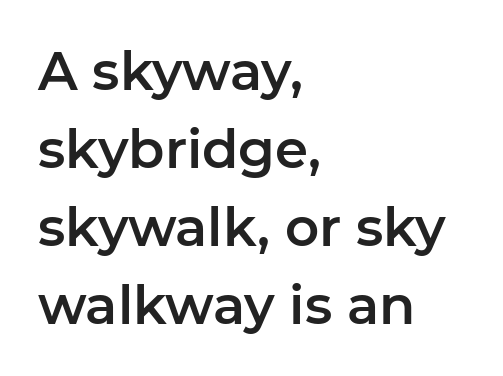
{"serif": "no", "italic": "no", "width": "normal", "stroke_contrast": "low", "x_height": "medium", "monospaced": "no", "underline": "no", "align": "left", "line_spacing": "normal", "line_spacing_ratio": 1.47, "letter_spacing": "normal", "letter_spacing_em": 0.0, "glyph_px": 53}
